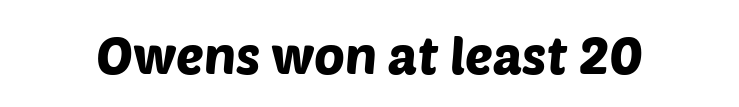
Q: Is the typeface a serif or a sans-serif typeface? A: Sans-serif.
Q: Is the text underlined? A: No.
Q: Is the spacing between letters normal or unusually wide? A: Normal.
Q: Width (condensed, normal, or wide)? A: Normal.
Q: Stroke contrast? A: Low.
Q: x-height? A: Large.
Q: Monospaced? A: No.
